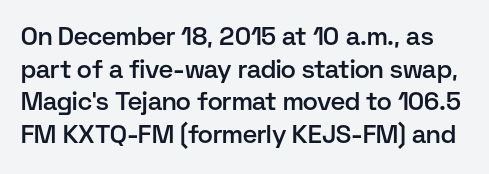
The specimen reads as upright at a glance. These words are printed semibold, heavier than regular yet not bold. Standard letterfit; no display-style spreading of the glyphs. Regarding leading, the lines here are spaced in the standard way.
